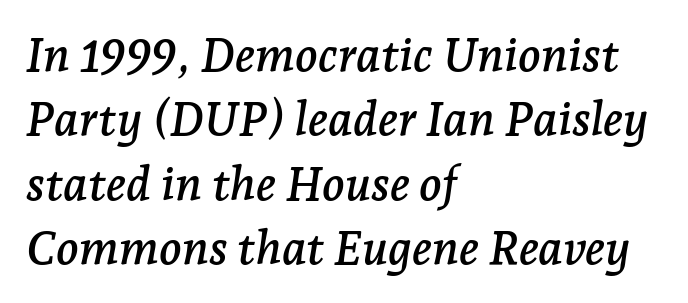
{"serif": "yes", "italic": "yes", "lean": "right", "slant_degrees": 7, "width": "normal", "stroke_contrast": "low", "x_height": "medium", "monospaced": "no", "underline": "no", "align": "left", "line_spacing": "normal", "line_spacing_ratio": 1.37, "letter_spacing": "normal", "letter_spacing_em": 0.0, "glyph_px": 47}
